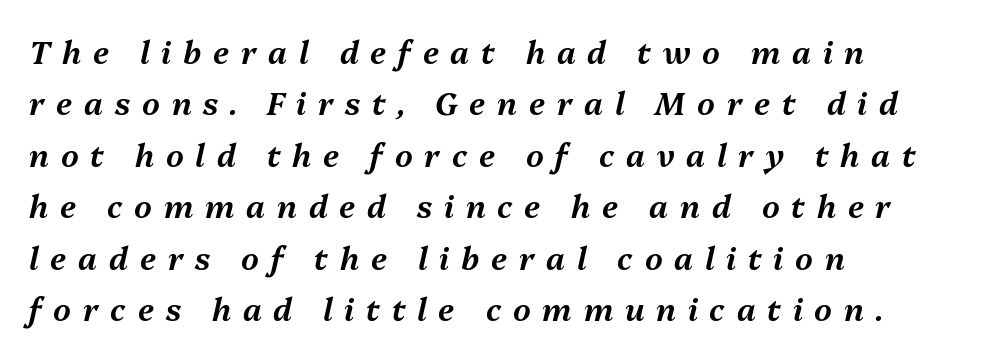
{"italic": "yes", "lean": "right", "slant_degrees": 13, "width": "normal", "stroke_contrast": "medium", "x_height": "medium", "monospaced": "no", "underline": "no", "align": "left", "line_spacing": "normal", "line_spacing_ratio": 1.66, "letter_spacing": "wide", "letter_spacing_em": 0.38, "glyph_px": 31}
